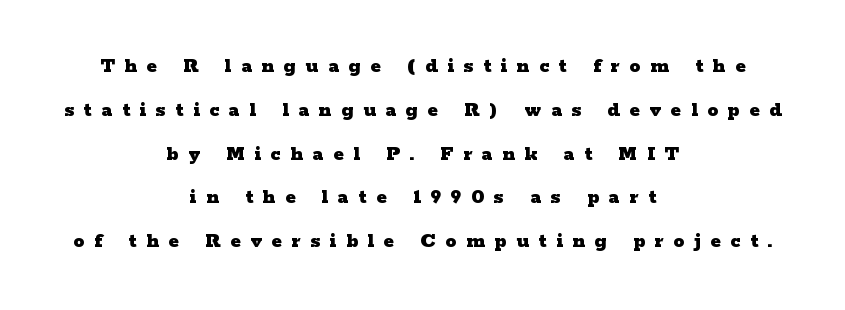
The image shows 22 px bold type, upright; set centered, loose line spacing (1.99x), unusually wide letter spacing (+0.44 em), not underlined.
